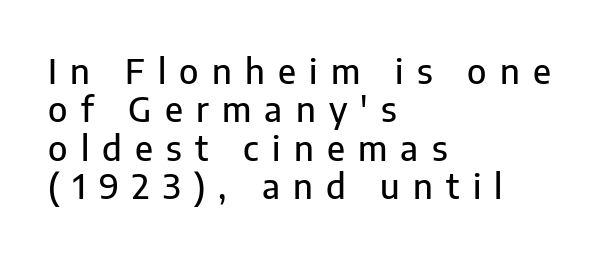
{"serif": "no", "italic": "no", "width": "normal", "stroke_contrast": "low", "x_height": "medium", "monospaced": "no", "underline": "no", "align": "left", "line_spacing": "tight", "line_spacing_ratio": 1.13, "letter_spacing": "wide", "letter_spacing_em": 0.39, "glyph_px": 34}
